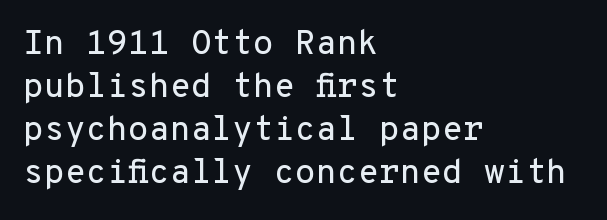
{"serif": "no", "italic": "no", "width": "normal", "stroke_contrast": "low", "x_height": "medium", "monospaced": "yes", "underline": "no", "align": "left", "line_spacing": "normal", "line_spacing_ratio": 1.26, "letter_spacing": "normal", "letter_spacing_em": 0.0, "glyph_px": 34}
